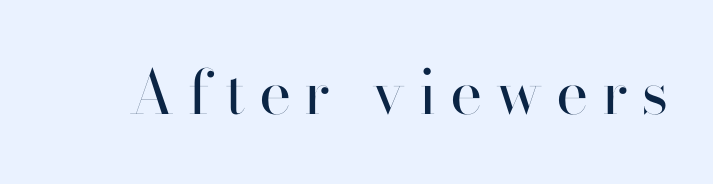
Upright lettering throughout. Each letter's strokes conclude bluntly, with no projecting serifs. Letter spacing: wide. Underlining? Definitely not there. No heavy texture on the line: the type isn't bold. Think of a printed novel: that variable character pitch is what you see here.
